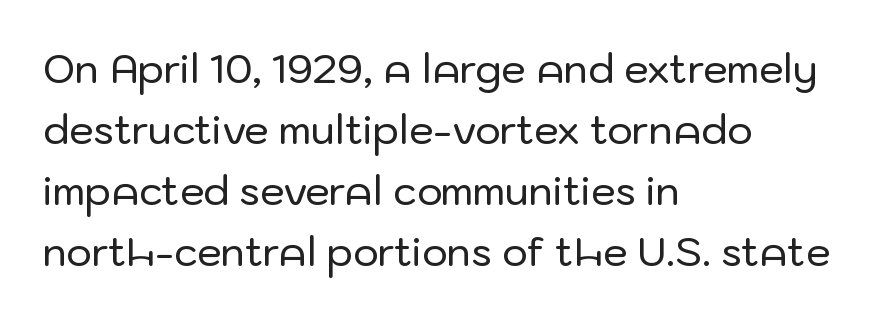
Are there feet on the stems? There aren't — it's a sans. The face used here is proportionally spaced, like ordinary book or web type. The tracking reads as untouched default to a designer's eye. A typesetter would mark this as roman, not italic.
